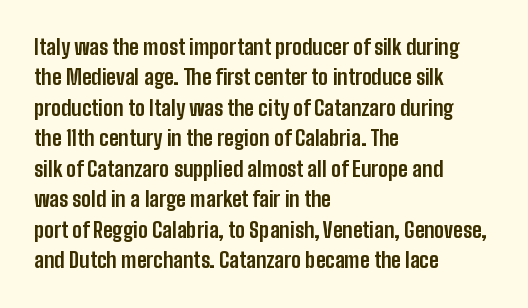
Notice how the stems are strictly vertical — no italics here. These words are printed bold, with thick strokes throughout. Leading: standard. You could call the tracking neutral — neither tight nor loose. The rendering anchors every line to the left-hand side. The words here are not underlined.
